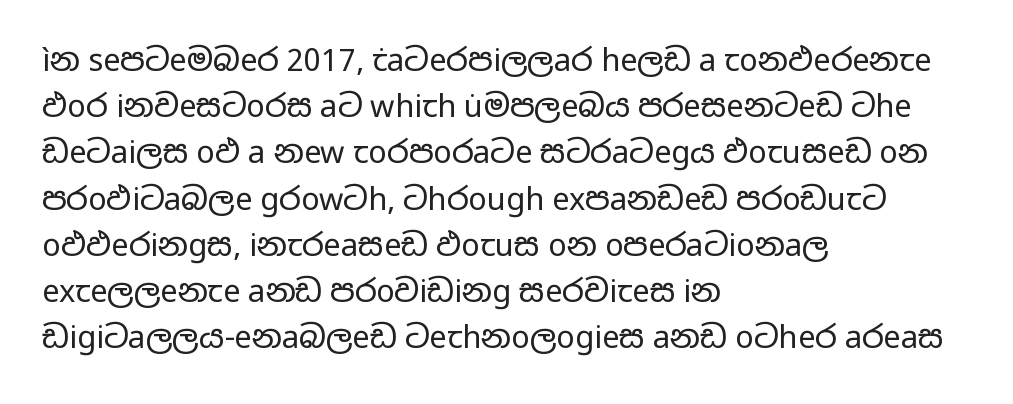
{"serif": "no", "italic": "no", "bold": "no", "weight": "regular", "width": "wide", "stroke_contrast": "low", "x_height": "medium", "monospaced": "no", "underline": "no", "align": "left", "line_spacing": "normal", "line_spacing_ratio": 1.49, "letter_spacing": "normal", "letter_spacing_em": 0.0, "glyph_px": 31}
